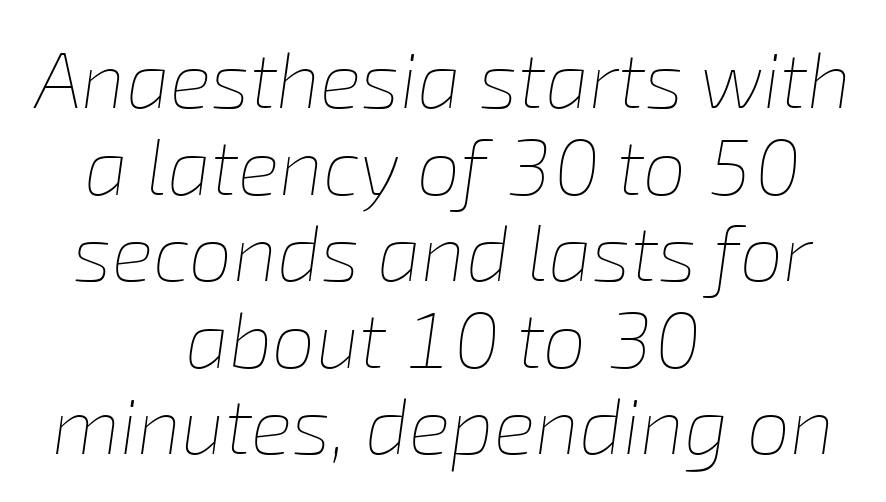
The image shows 78 px thin type, italic (leaning right); set centered, tight line spacing (1.11x), normal letter spacing, not underlined; low stroke contrast and a medium x-height.
